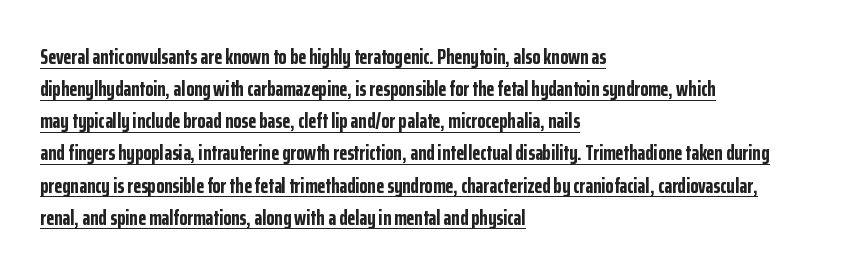
Between one letter and the next there's only the usual sliver of space. The lettering holds an erect, upright posture throughout. The rag falls on the right side of this text block. Does a line run under the words? Yes, clearly. The line-height multiplier appears to be the usual default.
